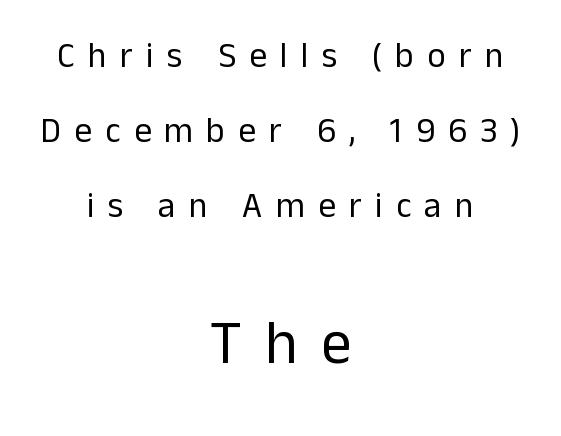
Note: smaller setting up top, larger setting below. The line-height multiplier appears high, well above default. Regarding serifs, this sample does without them. What stands out about the letter spacing? Its width — letters are far apart.
